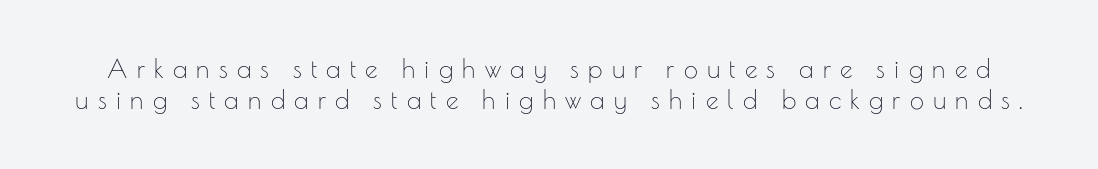
Baseline-to-baseline distance is the conventional proportion of letter height. Nothing heavy about these letters — not bold at all. A clean baseline with only descenders dipping below it. The gaps between neighbouring characters are conspicuously large. A roman cut, with each character standing at attention.
